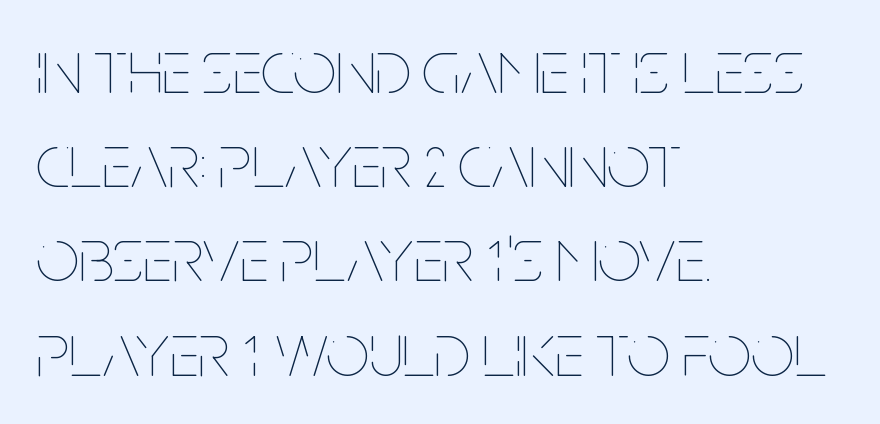
The type is set solid horizontally, with unmodified tracking. When letters stand straight like this, we call the style roman or upright. The paragraph has a hard left edge and a soft right edge. Bold? No — there's no thickening of the strokes. The glyphs are unaccompanied by any horizontal stroke below them.
